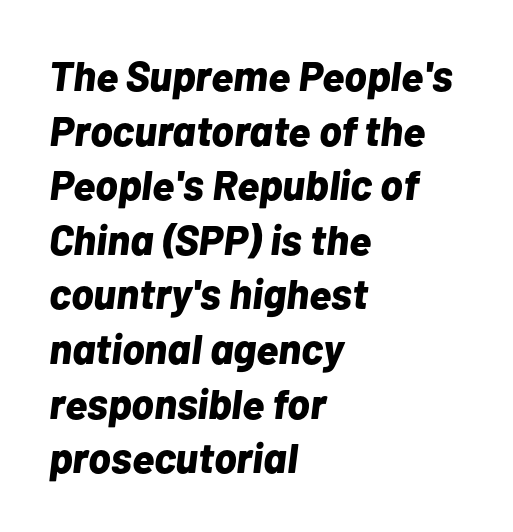
Q: Is the text bold? A: Yes.
Q: Is the text italic (slanted)? A: Yes, it leans right by about 7 degrees.
Q: Is the text underlined? A: No.
Q: How is the paragraph aligned? A: Left-aligned.
Q: Is the spacing between letters normal or unusually wide? A: Normal.
Q: Is the spacing between lines tight, normal or loose? A: Normal.
Q: Width (condensed, normal, or wide)? A: Normal.
Q: Stroke contrast? A: Low.
Q: x-height? A: Medium.
Q: Monospaced? A: No.
